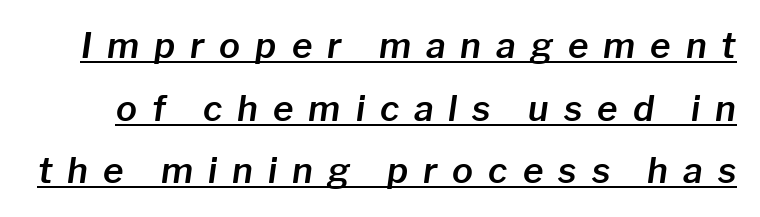
{"italic": "yes", "lean": "right", "slant_degrees": 8, "width": "normal", "stroke_contrast": "low", "x_height": "medium", "monospaced": "no", "underline": "yes", "line_spacing_ratio": 1.79, "letter_spacing": "wide", "letter_spacing_em": 0.43, "glyph_px": 35}
